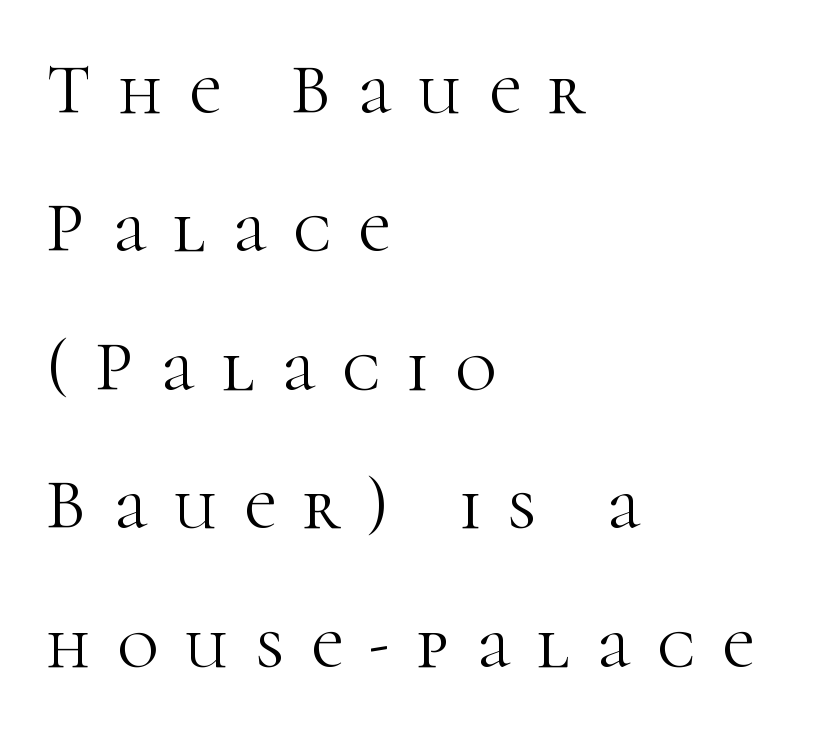
The image shows 71 px light serif type, upright; set left-aligned, loose line spacing (1.95x), unusually wide letter spacing (+0.38 em), not underlined; high stroke contrast and a medium x-height.
